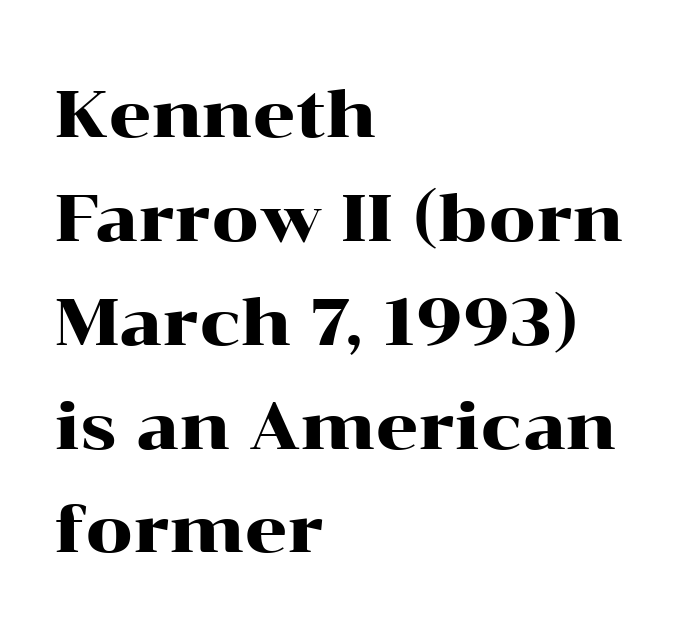
Q: Is the text italic (slanted)? A: No, it is upright.
Q: Is the typeface a serif or a sans-serif typeface? A: Serif.
Q: Is the text underlined? A: No.
Q: How is the paragraph aligned? A: Left-aligned.
Q: Is the spacing between letters normal or unusually wide? A: Normal.
Q: Is the spacing between lines tight, normal or loose? A: Normal.
Q: Width (condensed, normal, or wide)? A: Wide.
Q: Stroke contrast? A: High.
Q: x-height? A: Medium.
Q: Monospaced? A: No.
